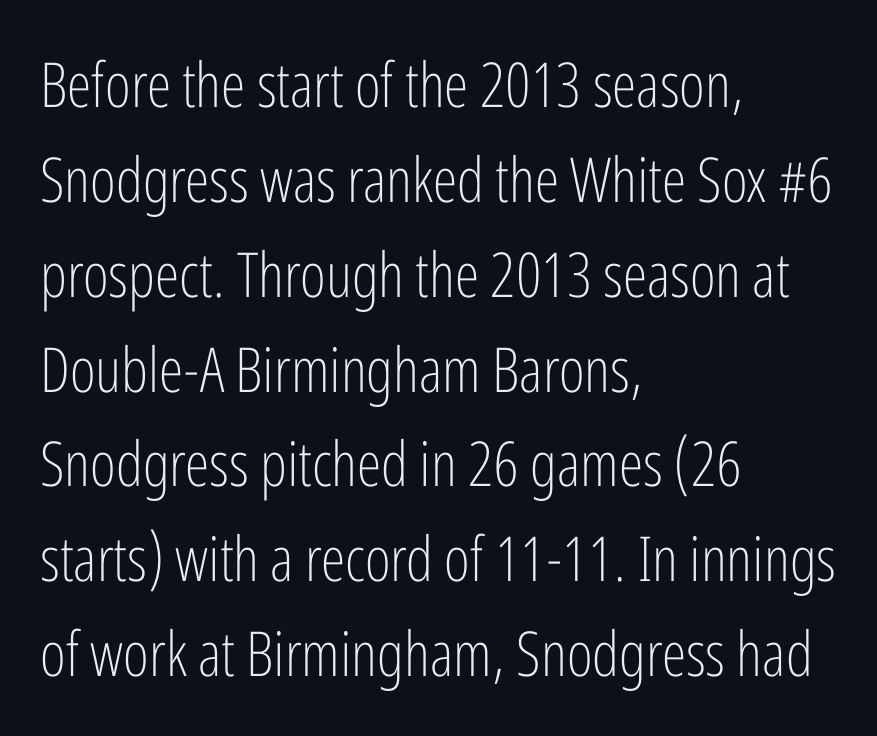
Q: Is the text bold? A: No.
Q: Is the text italic (slanted)? A: No, it is upright.
Q: Is the typeface a serif or a sans-serif typeface? A: Sans-serif.
Q: Is the text underlined? A: No.
Q: How is the paragraph aligned? A: Left-aligned.
Q: Is the spacing between letters normal or unusually wide? A: Normal.
Q: Is the spacing between lines tight, normal or loose? A: Normal.
Q: Width (condensed, normal, or wide)? A: Condensed.
Q: Stroke contrast? A: Low.
Q: x-height? A: Medium.
Q: Monospaced? A: No.
